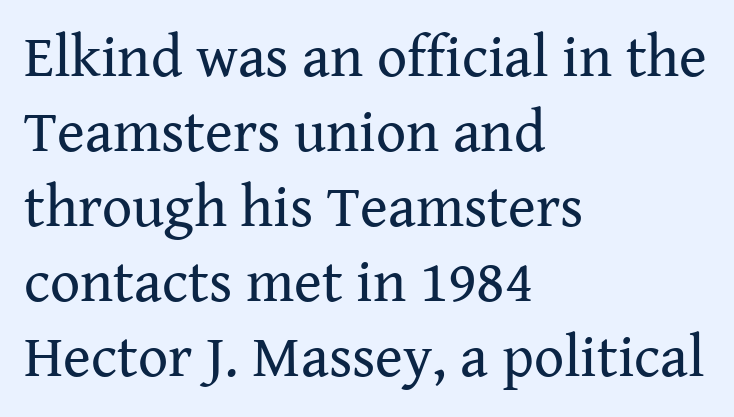
The image shows 59 px regular-weight serif type, upright; set left-aligned, normal line spacing (1.27x), normal letter spacing, not underlined; medium stroke contrast and a medium x-height.
